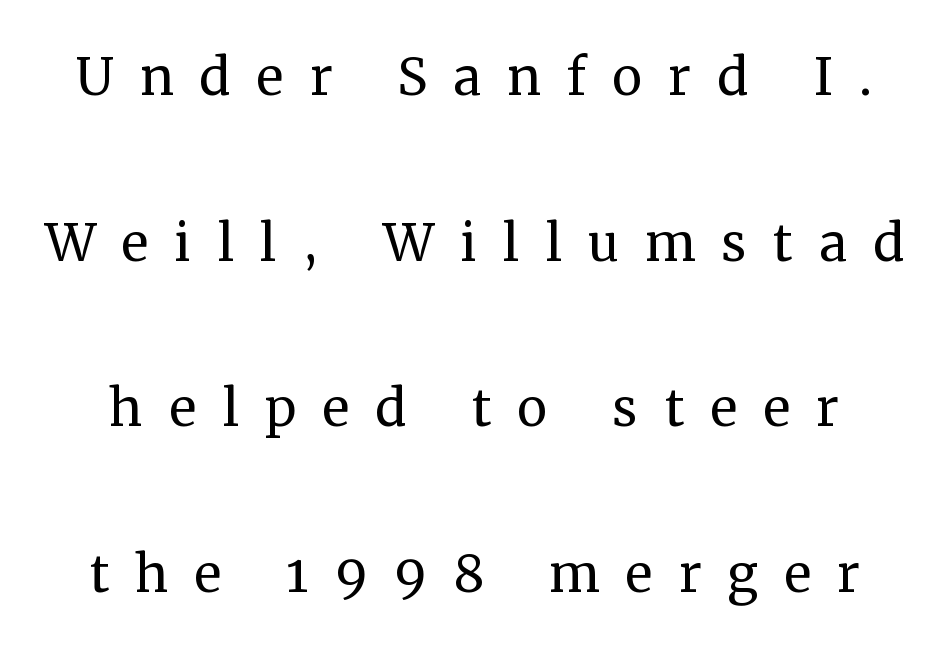
{"serif": "yes", "italic": "no", "bold": "no", "weight": "regular", "width": "normal", "stroke_contrast": "medium", "x_height": "medium", "monospaced": "no", "underline": "no", "line_spacing": "loose", "line_spacing_ratio": 2.4, "letter_spacing": "wide", "letter_spacing_em": 0.37, "glyph_px": 69}
